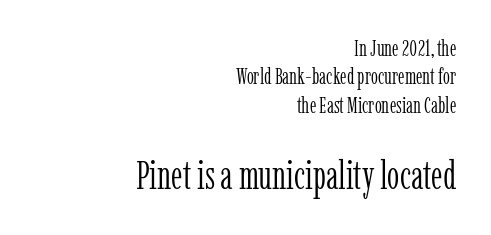
{"serif": "yes", "italic": "no", "bold": "no", "weight": "light", "width": "condensed", "stroke_contrast": "low", "x_height": "medium", "monospaced": "no", "underline": "no", "align": "right", "line_spacing": "normal", "line_spacing_ratio": 1.29, "letter_spacing": "normal", "letter_spacing_em": 0.0, "larger_block": "second", "size_ratio": 1.77, "glyph_px": 39}
